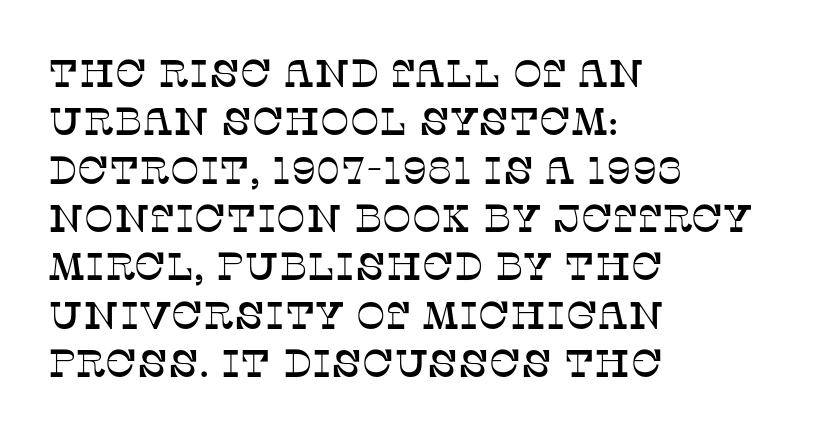
{"serif": "yes", "italic": "no", "width": "normal", "stroke_contrast": "low", "x_height": "large", "monospaced": "no", "underline": "no", "align": "left", "line_spacing_ratio": 1.24, "letter_spacing": "normal", "letter_spacing_em": 0.0, "glyph_px": 39}
